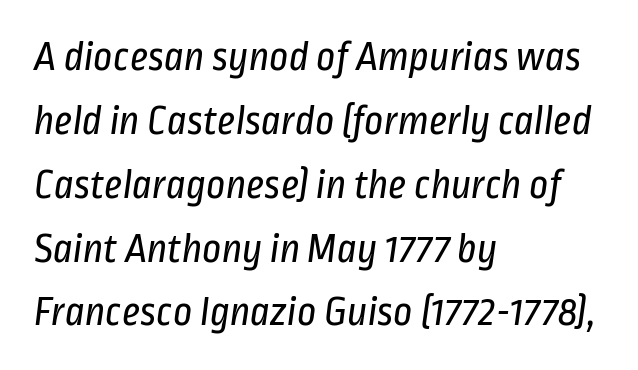
The image shows 42 px regular-weight, condensed sans-serif type; set left-aligned, normal line spacing (1.52x), normal letter spacing, not underlined; low stroke contrast and a medium x-height.
